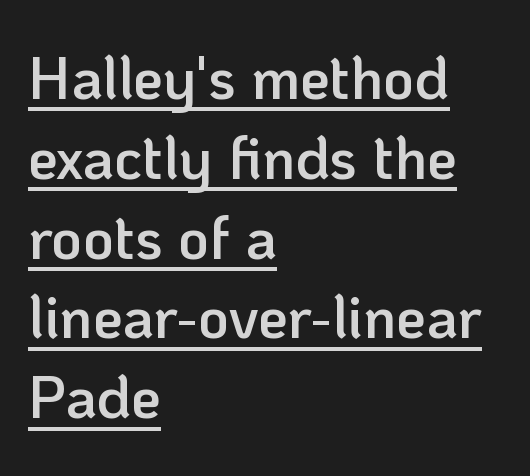
Q: Is the text bold? A: Semi-bold.
Q: Is the text italic (slanted)? A: No, it is upright.
Q: Is the typeface a serif or a sans-serif typeface? A: Sans-serif.
Q: Is the text underlined? A: Yes.
Q: How is the paragraph aligned? A: Left-aligned.
Q: Is the spacing between letters normal or unusually wide? A: Normal.
Q: Is the spacing between lines tight, normal or loose? A: Normal.
Q: Width (condensed, normal, or wide)? A: Normal.
Q: Stroke contrast? A: Low.
Q: x-height? A: Medium.
Q: Monospaced? A: No.
